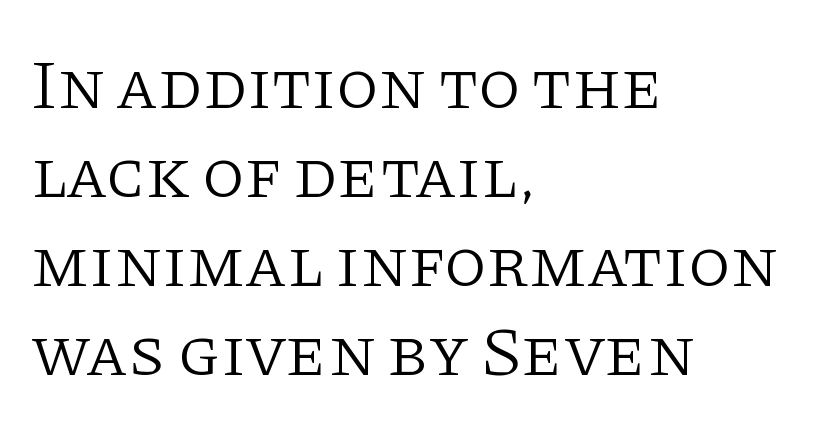
Is the block centered? No — it sits flush against the left margin. The passage shown stacks its lines at a standard gap. The passage shown is typed in a proportional face where columns would drift. Compared with a typical body face, this is equally light or lighter still.
